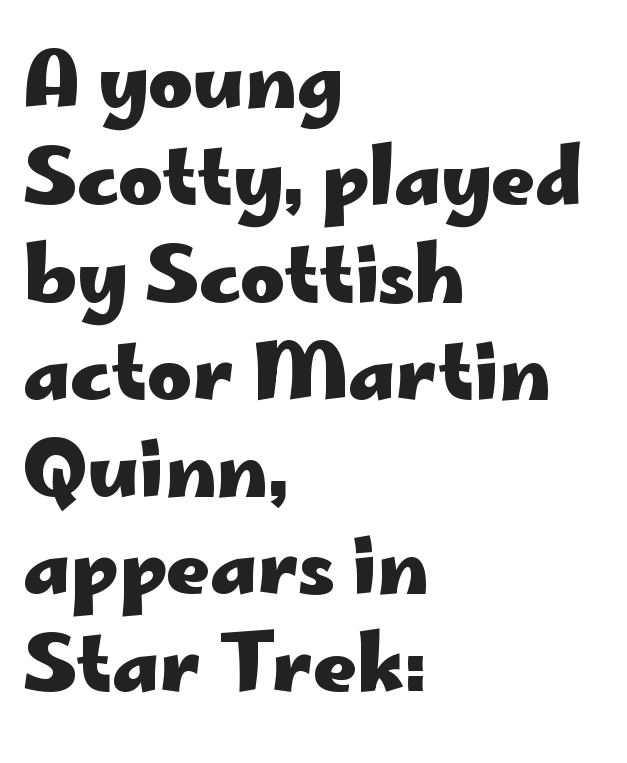
Nobody drew a line under any word here. Plenty of ink on the page — the face is bold. Observe the ordinary spacing: letters are neighbours, not strangers. Style check: upright. What kind of face is this? One without serifs — a sans.
